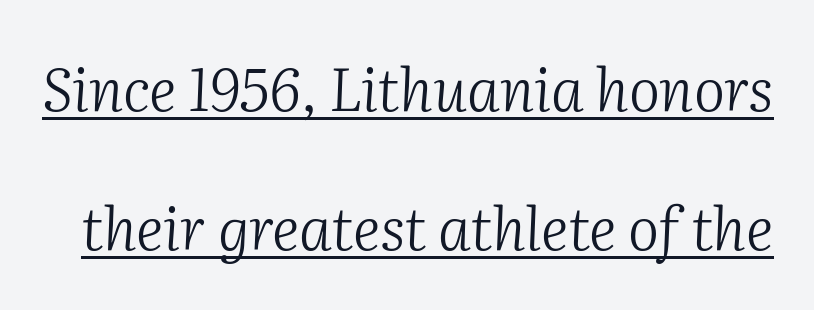
Q: Is the text bold? A: No.
Q: Is the text italic (slanted)? A: Yes, it leans right by about 2 degrees.
Q: Is the typeface a serif or a sans-serif typeface? A: Serif.
Q: Is the text underlined? A: Yes.
Q: Is the spacing between letters normal or unusually wide? A: Normal.
Q: Is the spacing between lines tight, normal or loose? A: Loose.
Q: Width (condensed, normal, or wide)? A: Normal.
Q: Stroke contrast? A: Medium.
Q: x-height? A: Medium.
Q: Monospaced? A: No.
